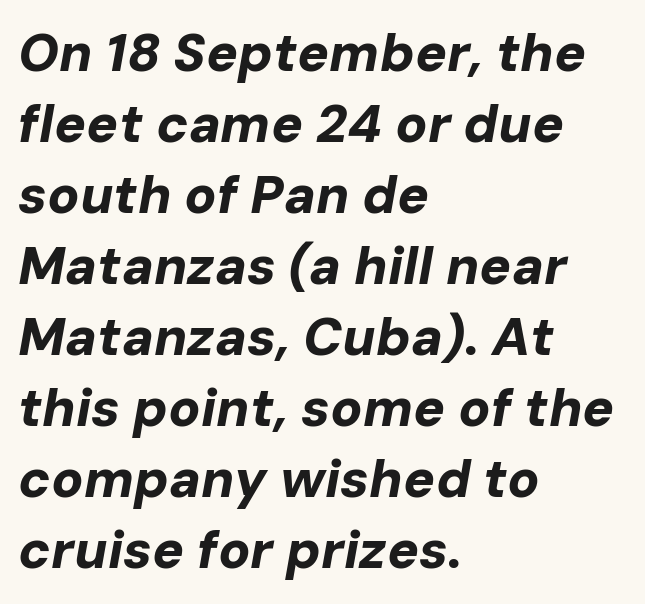
This rendering leaves character spacing at its baseline value. Is there much room between lines? A standard amount, neither cramped nor airy. Observe the lean: these are italic letterforms. These lines stack with their left ends in a neat column.
